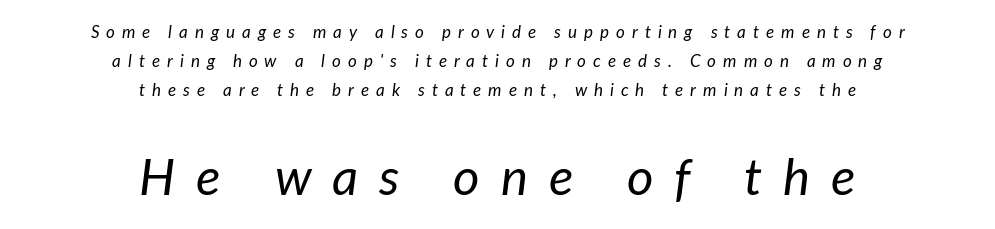
{"italic": "yes", "lean": "right", "slant_degrees": 7, "bold": "no", "weight": "regular", "width": "normal", "stroke_contrast": "low", "x_height": "medium", "monospaced": "no", "underline": "no", "align": "center", "line_spacing_ratio": 1.72, "letter_spacing": "wide", "letter_spacing_em": 0.41, "larger_block": "second", "size_ratio": 3.0, "glyph_px": 51}
